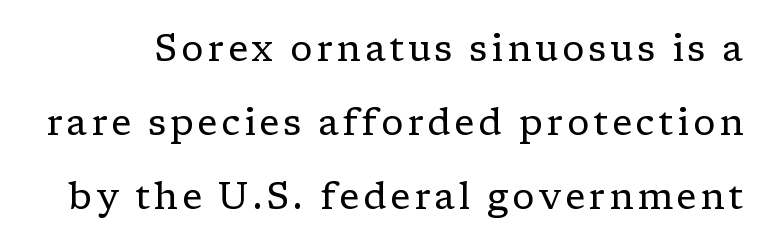
{"serif": "yes", "italic": "no", "bold": "no", "weight": "regular", "width": "normal", "stroke_contrast": "low", "x_height": "medium", "monospaced": "no", "underline": "no", "line_spacing": "loose", "line_spacing_ratio": 2.0, "glyph_px": 37}
